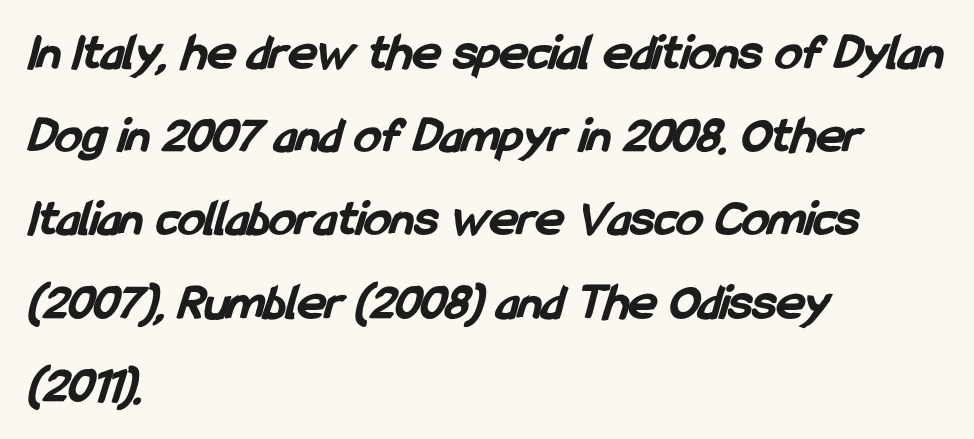
The image shows 53 px bold, condensed sans-serif type; set left-aligned, normal line spacing (1.57x), normal letter spacing, not underlined; low stroke contrast and a medium x-height.
